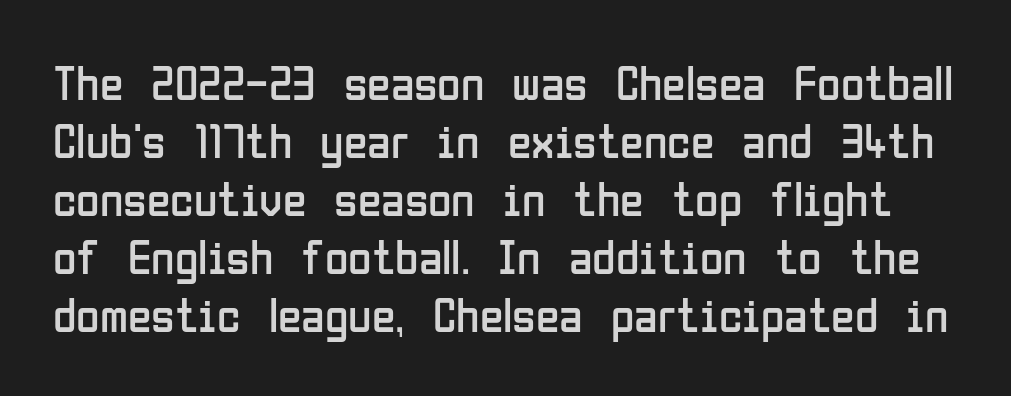
{"serif": "no", "italic": "no", "bold": "no", "weight": "regular", "width": "condensed", "stroke_contrast": "low", "x_height": "medium", "monospaced": "no", "underline": "no", "line_spacing_ratio": 1.21, "letter_spacing": "normal", "letter_spacing_em": 0.0, "glyph_px": 48}
